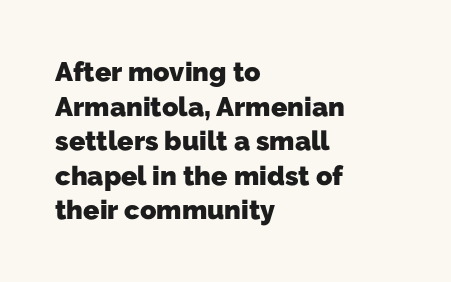
The image shows 27 px bold type; set left-aligned, normal line spacing (1.28x), normal letter spacing, not underlined.
